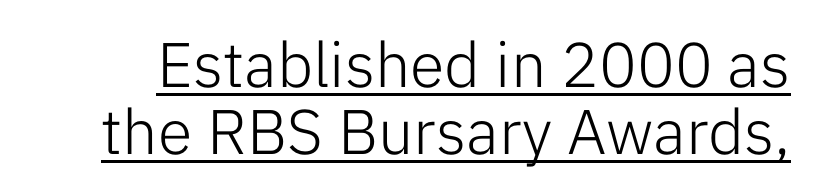
Q: Is the text bold? A: No.
Q: Is the text italic (slanted)? A: No, it is upright.
Q: Is the typeface a serif or a sans-serif typeface? A: Sans-serif.
Q: Is the text underlined? A: Yes.
Q: Is the spacing between letters normal or unusually wide? A: Normal.
Q: Is the spacing between lines tight, normal or loose? A: Tight.
Q: Width (condensed, normal, or wide)? A: Normal.
Q: Stroke contrast? A: Low.
Q: x-height? A: Medium.
Q: Monospaced? A: No.
